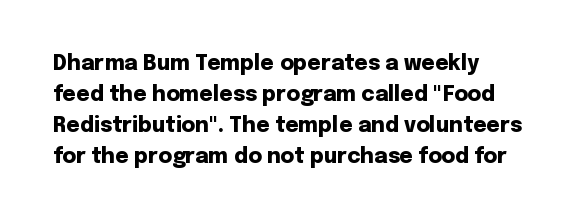
Q: Is the text bold? A: Yes.
Q: Is the text italic (slanted)? A: No, it is upright.
Q: Is the text underlined? A: No.
Q: How is the paragraph aligned? A: Left-aligned.
Q: Is the spacing between letters normal or unusually wide? A: Normal.
Q: Is the spacing between lines tight, normal or loose? A: Normal.
